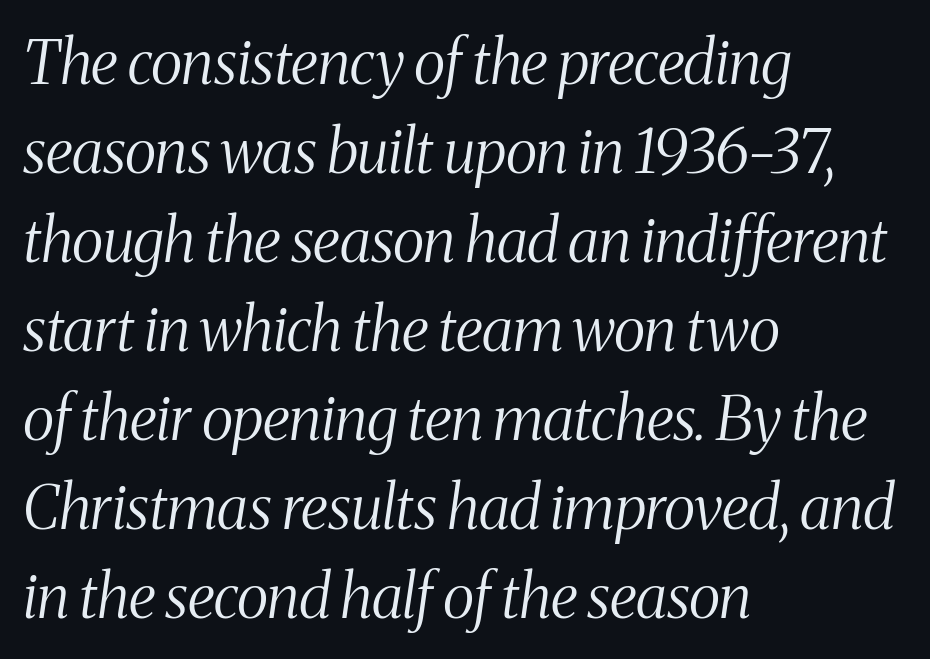
The image shows 61 px light, condensed serif type, italic (leaning right); set left-aligned, normal line spacing (1.46x), normal letter spacing, not underlined; medium stroke contrast and a medium x-height.
